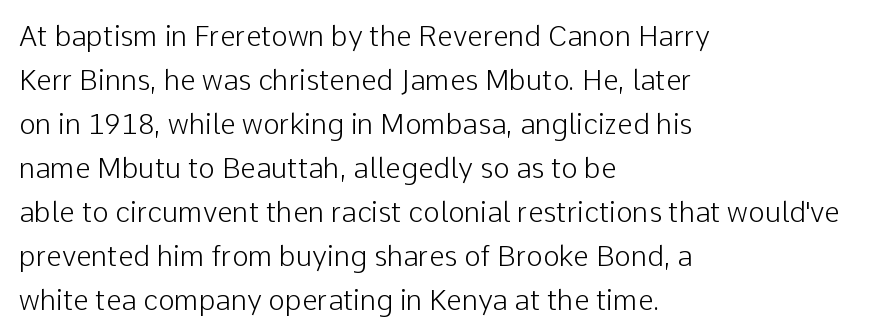
Q: Is the text bold? A: No.
Q: Is the text italic (slanted)? A: No, it is upright.
Q: Is the typeface a serif or a sans-serif typeface? A: Sans-serif.
Q: Is the text underlined? A: No.
Q: How is the paragraph aligned? A: Left-aligned.
Q: Is the spacing between letters normal or unusually wide? A: Normal.
Q: Is the spacing between lines tight, normal or loose? A: Normal.
Q: Width (condensed, normal, or wide)? A: Normal.
Q: Stroke contrast? A: Low.
Q: x-height? A: Medium.
Q: Monospaced? A: No.
